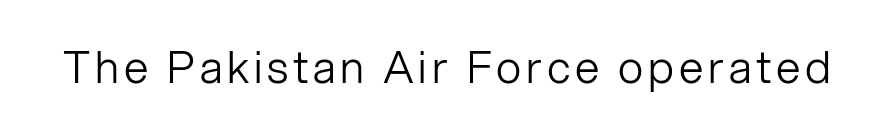
The image shows 44 px light sans-serif type, upright; set not underlined; low stroke contrast and a medium x-height.
